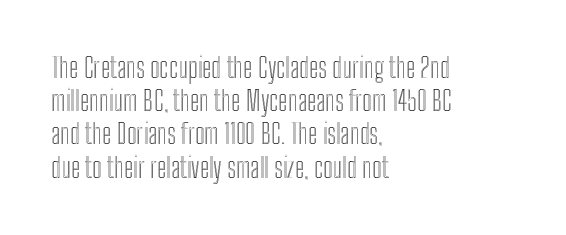
Q: Is the text italic (slanted)? A: No, it is upright.
Q: Is the text underlined? A: No.
Q: How is the paragraph aligned? A: Left-aligned.
Q: Is the spacing between letters normal or unusually wide? A: Normal.
